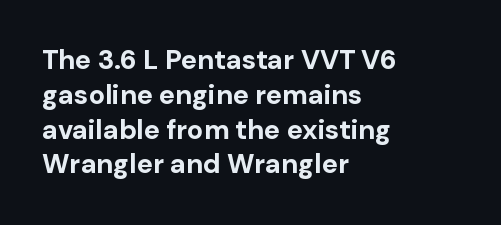
The words here are not underlined. Style check: upright. Typesetter's note: full bold, strokes at maximum text heaviness. Left-aligned paragraph, ragged on the right. One glance says typical: line gaps are just what's usual. Look at the tracking — it's just the regular setting, nothing added.
